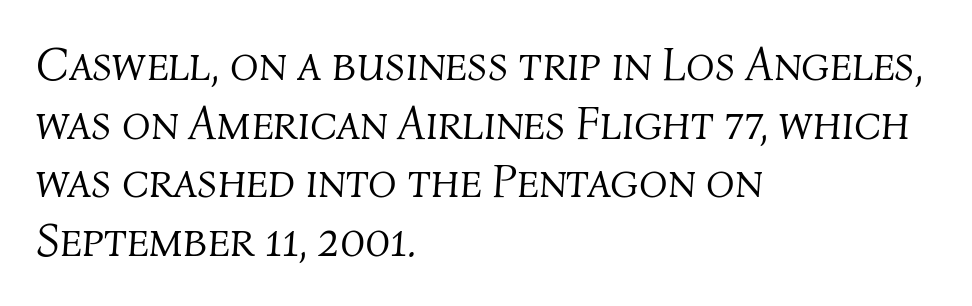
Italic? Definitely — the glyphs are oblique. Line spacing here is normal. A typesetter would call this proportional, since set widths differ per character. Underline: absent.
